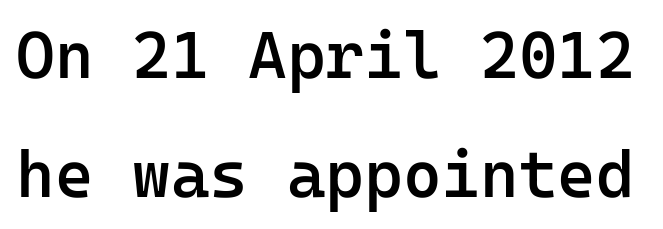
The image shows 66 px semibold sans-serif type, upright, monospaced; set line spacing 1.8x, normal letter spacing, not underlined; low stroke contrast and a medium x-height.
